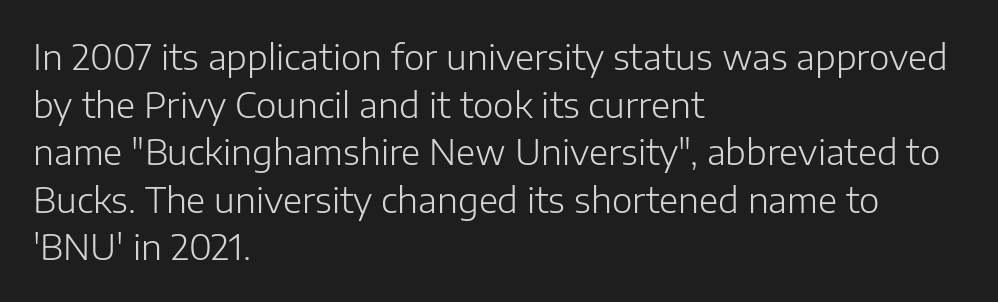
Q: Is the text bold? A: No.
Q: Is the text italic (slanted)? A: No, it is upright.
Q: Is the typeface a serif or a sans-serif typeface? A: Sans-serif.
Q: Is the text underlined? A: No.
Q: How is the paragraph aligned? A: Left-aligned.
Q: Is the spacing between letters normal or unusually wide? A: Normal.
Q: Is the spacing between lines tight, normal or loose? A: Normal.
Q: Width (condensed, normal, or wide)? A: Normal.
Q: Stroke contrast? A: Low.
Q: x-height? A: Medium.
Q: Monospaced? A: No.
